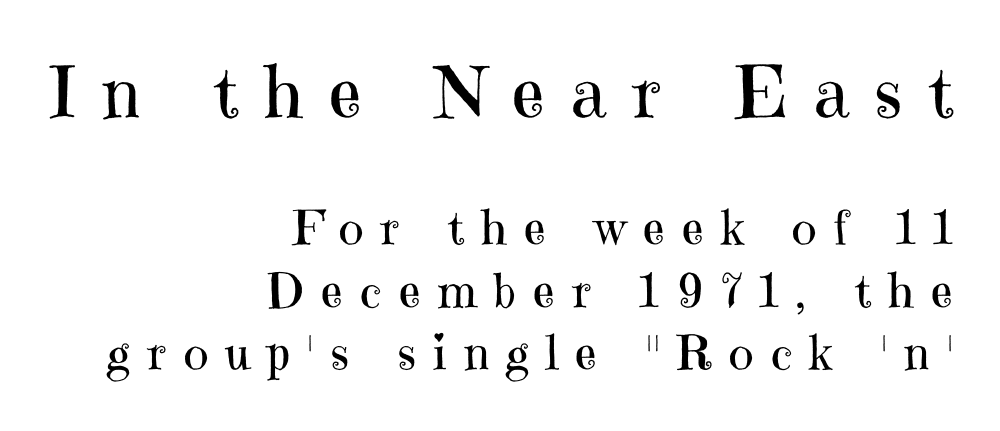
The image shows 71 px regular-weight serif type, upright; set right-aligned, normal line spacing (1.33x), unusually wide letter spacing (+0.37 em), not underlined; the first (top) block is 1.51x larger; high stroke contrast and a medium x-height.
